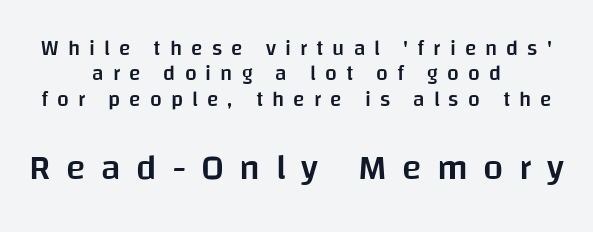
{"serif": "no", "italic": "no", "bold": "semi", "weight": "semibold", "width": "normal", "stroke_contrast": "low", "x_height": "large", "monospaced": "no", "underline": "no", "align": "center", "line_spacing_ratio": 1.21, "letter_spacing": "wide", "letter_spacing_em": 0.43, "larger_block": "second", "size_ratio": 1.71, "glyph_px": 36}
